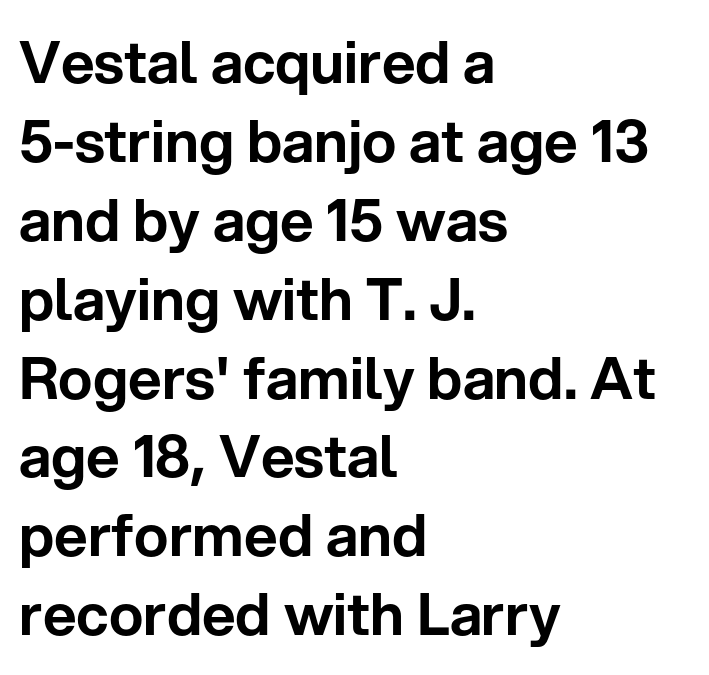
Q: Is the text italic (slanted)? A: No, it is upright.
Q: Is the typeface a serif or a sans-serif typeface? A: Sans-serif.
Q: Is the text underlined? A: No.
Q: How is the paragraph aligned? A: Left-aligned.
Q: Is the spacing between letters normal or unusually wide? A: Normal.
Q: Is the spacing between lines tight, normal or loose? A: Normal.
Q: Width (condensed, normal, or wide)? A: Normal.
Q: Stroke contrast? A: Low.
Q: x-height? A: Medium.
Q: Monospaced? A: No.
